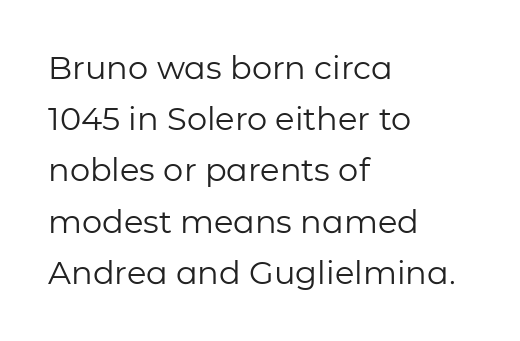
{"serif": "no", "italic": "no", "bold": "no", "weight": "regular", "width": "normal", "stroke_contrast": "low", "x_height": "medium", "monospaced": "no", "underline": "no", "align": "left", "line_spacing": "normal", "line_spacing_ratio": 1.6, "letter_spacing": "normal", "letter_spacing_em": 0.0, "glyph_px": 32}
